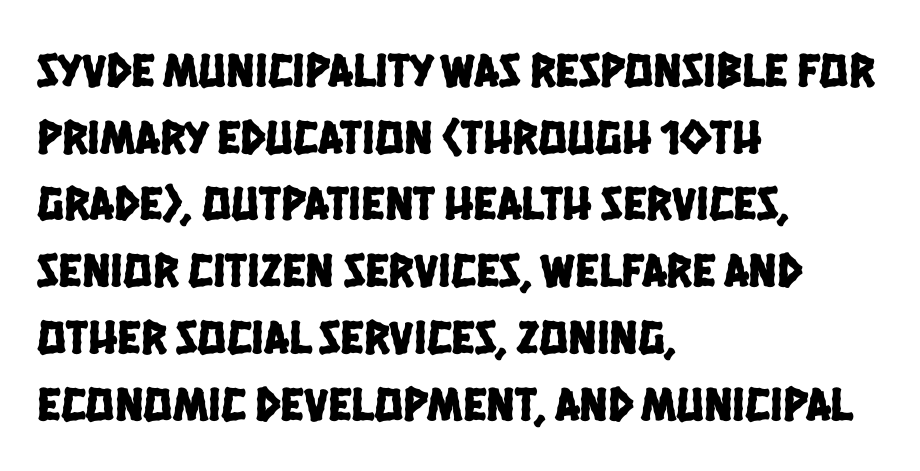
{"serif": "no", "width": "condensed", "stroke_contrast": "low", "x_height": "large", "monospaced": "no", "underline": "no", "align": "left", "line_spacing": "normal", "line_spacing_ratio": 1.39, "letter_spacing": "normal", "letter_spacing_em": 0.0, "glyph_px": 48}
